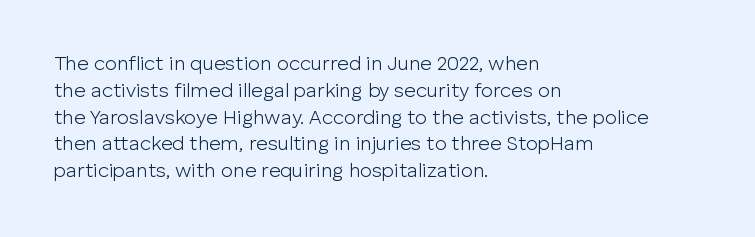
Unlike italic type, these characters show no tilt at all. Honestly, there is no underline to notice here at all. The ragged edge is on the right, which tells us the setting is flush left. Tracking here is standard; glyphs follow each other at the usual distance.
